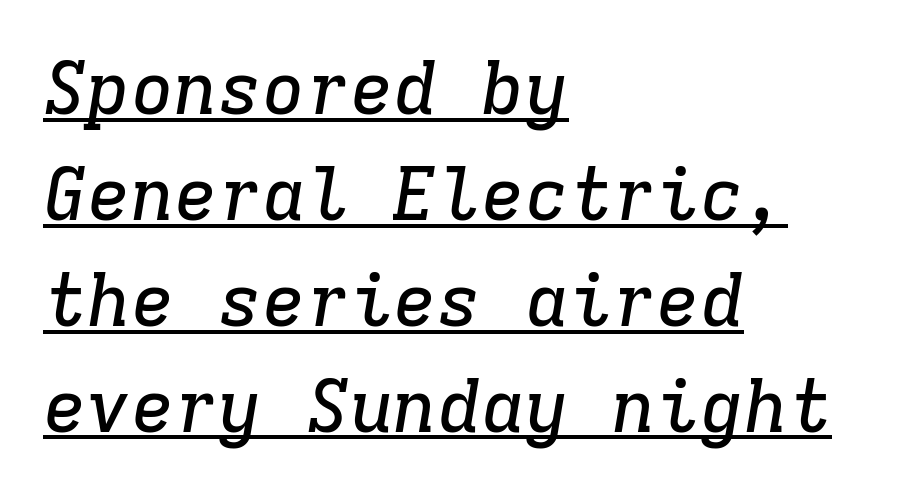
The image shows 73 px serif type, italic (leaning right), monospaced; set left-aligned, normal line spacing (1.45x), normal letter spacing, underlined; low stroke contrast and a medium x-height.
